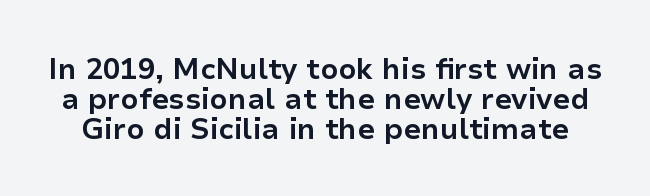
{"serif": "no", "italic": "no", "bold": "yes", "weight": "bold", "width": "normal", "stroke_contrast": "low", "x_height": "medium", "monospaced": "no", "underline": "no", "line_spacing": "tight", "line_spacing_ratio": 1.03, "letter_spacing": "normal", "letter_spacing_em": 0.0, "glyph_px": 29}
